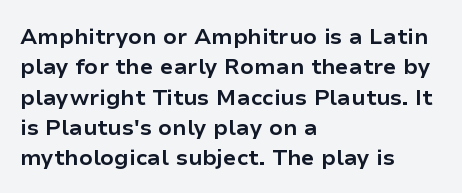
Q: Is the text bold? A: Yes.
Q: Is the text italic (slanted)? A: No, it is upright.
Q: Is the text underlined? A: No.
Q: How is the paragraph aligned? A: Left-aligned.
Q: Is the spacing between letters normal or unusually wide? A: Normal.
Q: Is the spacing between lines tight, normal or loose? A: Normal.
